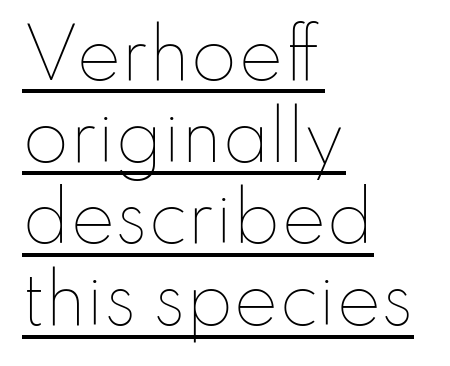
Q: Is the text bold? A: No.
Q: Is the text italic (slanted)? A: No, it is upright.
Q: Is the text underlined? A: Yes.
Q: How is the paragraph aligned? A: Left-aligned.
Q: Is the spacing between letters normal or unusually wide? A: Normal.
Q: Width (condensed, normal, or wide)? A: Normal.
Q: Stroke contrast? A: Low.
Q: x-height? A: Small.
Q: Monospaced? A: No.
